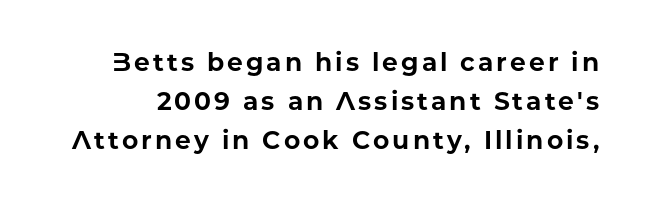
Q: Is the text bold? A: Yes.
Q: Is the text italic (slanted)? A: No, it is upright.
Q: Is the text underlined? A: No.
Q: Is the spacing between lines tight, normal or loose? A: Normal.
